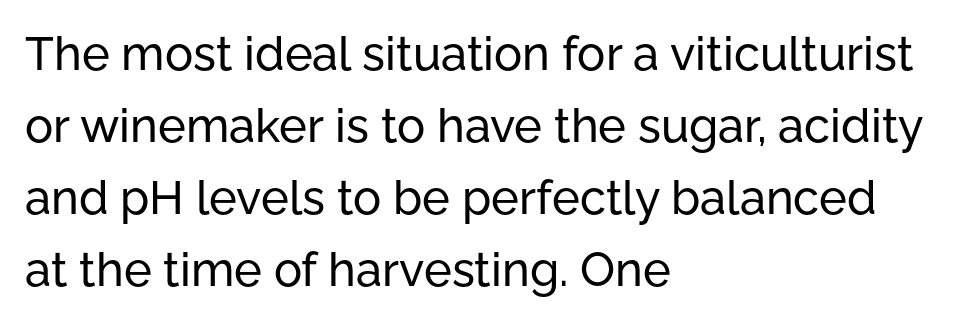
The image shows 47 px sans-serif type, upright; set left-aligned, normal line spacing (1.53x), normal letter spacing, not underlined; low stroke contrast and a medium x-height.
